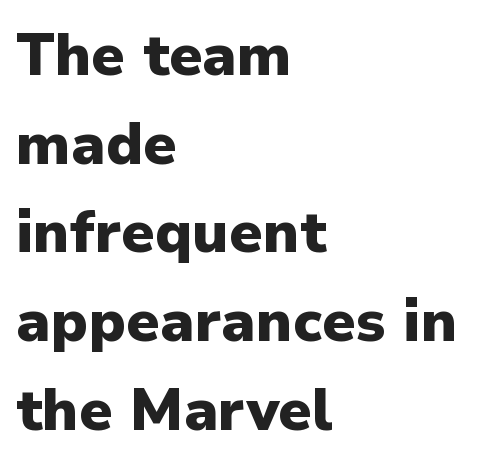
The image shows 58 px heavy sans-serif type, upright; set left-aligned, normal line spacing (1.53x), normal letter spacing, not underlined; low stroke contrast and a medium x-height.
